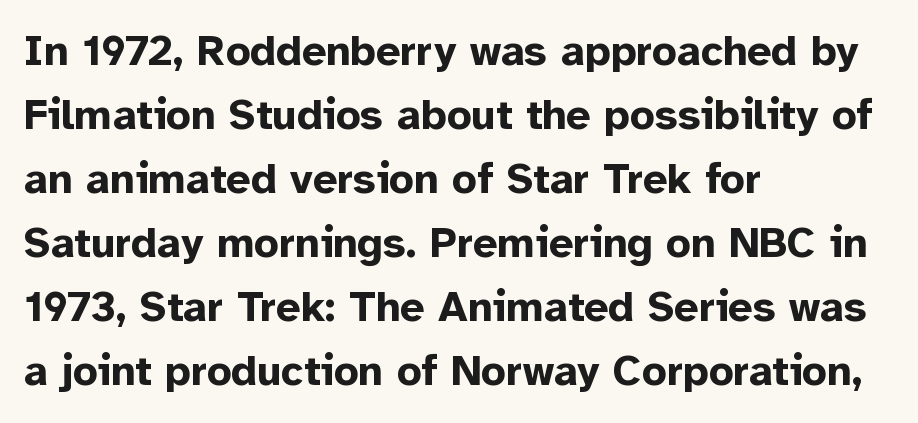
{"serif": "no", "italic": "no", "bold": "yes", "weight": "bold", "width": "normal", "stroke_contrast": "low", "x_height": "medium", "monospaced": "no", "underline": "no", "align": "left", "line_spacing": "normal", "line_spacing_ratio": 1.49, "letter_spacing": "normal", "letter_spacing_em": 0.0, "glyph_px": 43}
